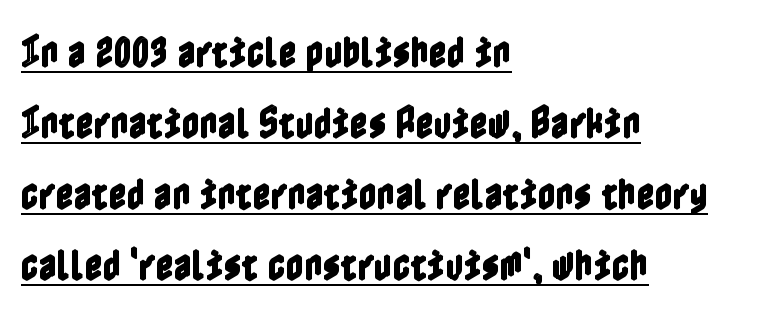
Visually the block forms a straight wall on the left and a jagged coastline on the right. A baseline rule has been typeset under these characters. The font's upright variant was chosen for this text. These lines keep a tight, regular rhythm from letter to letter.
